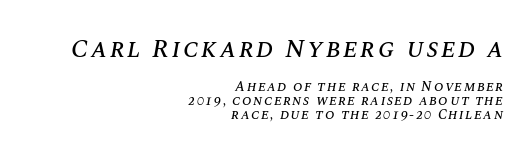
{"italic": "yes", "lean": "right", "slant_degrees": 10, "underline": "no", "align": "right", "line_spacing": "tight", "line_spacing_ratio": 1.0, "larger_block": "first", "size_ratio": 1.86, "glyph_px": 26}
